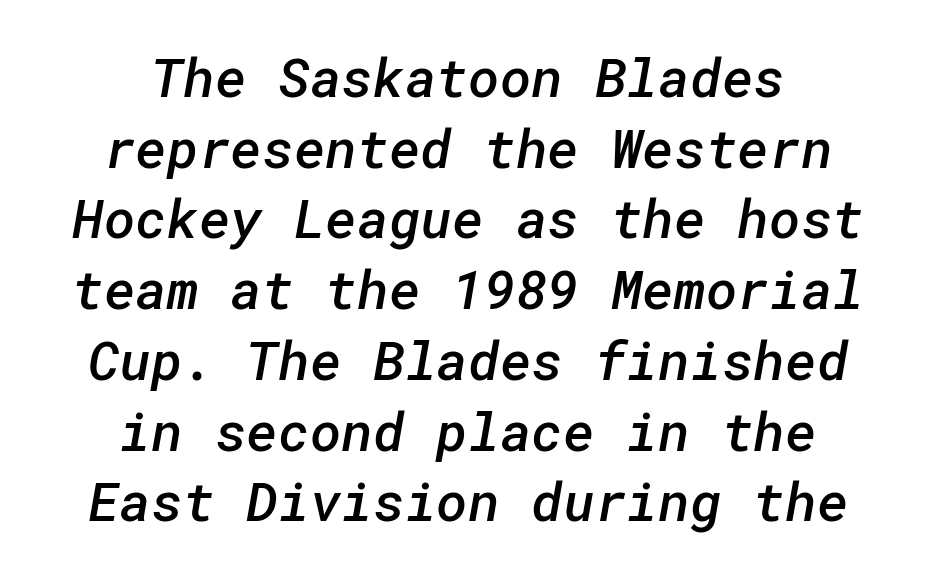
Q: Is the text bold? A: Semi-bold.
Q: Is the typeface a serif or a sans-serif typeface? A: Sans-serif.
Q: Is the text underlined? A: No.
Q: How is the paragraph aligned? A: Centered.
Q: Is the spacing between letters normal or unusually wide? A: Normal.
Q: Is the spacing between lines tight, normal or loose? A: Normal.
Q: Width (condensed, normal, or wide)? A: Normal.
Q: Stroke contrast? A: Low.
Q: x-height? A: Medium.
